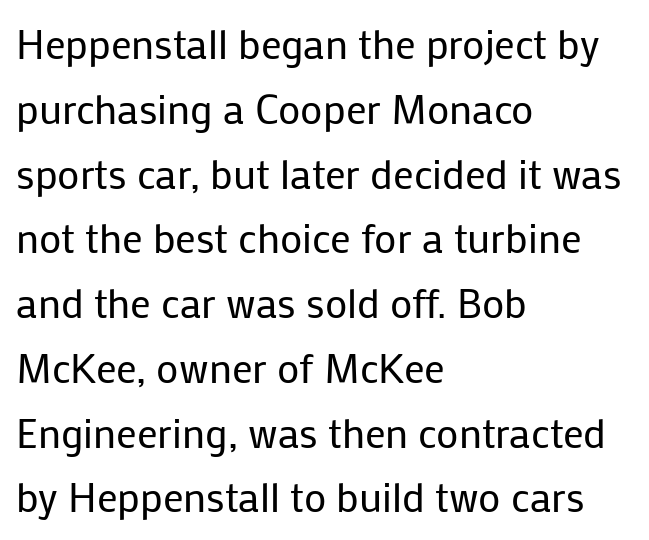
{"serif": "no", "italic": "no", "bold": "no", "weight": "regular", "width": "normal", "stroke_contrast": "low", "x_height": "medium", "monospaced": "no", "underline": "no", "align": "left", "line_spacing": "normal", "line_spacing_ratio": 1.58, "letter_spacing": "normal", "letter_spacing_em": 0.0, "glyph_px": 41}
